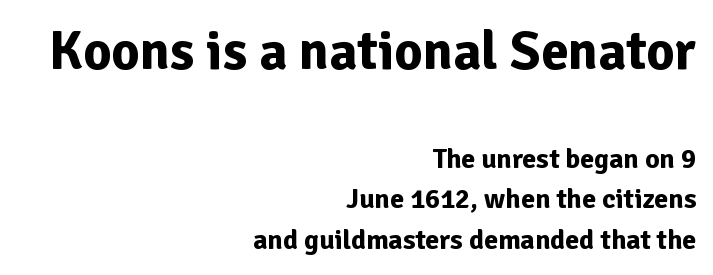
The image shows 55 px bold sans-serif type, upright; set right-aligned, normal line spacing (1.45x), normal letter spacing, not underlined; the first (top) block is 1.96x larger; low stroke contrast and a medium x-height.
